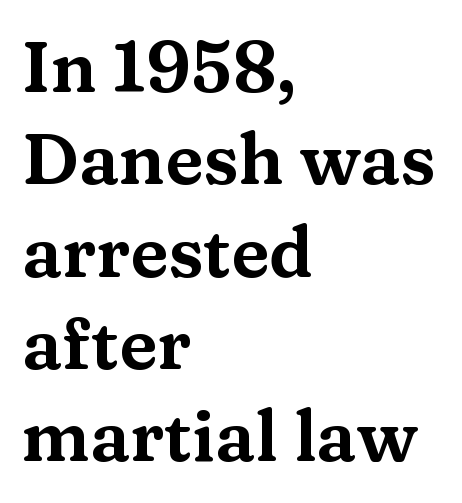
The image shows 71 px wide serif type, upright; set left-aligned, normal line spacing (1.3x), normal letter spacing, not underlined; medium stroke contrast and a medium x-height.
